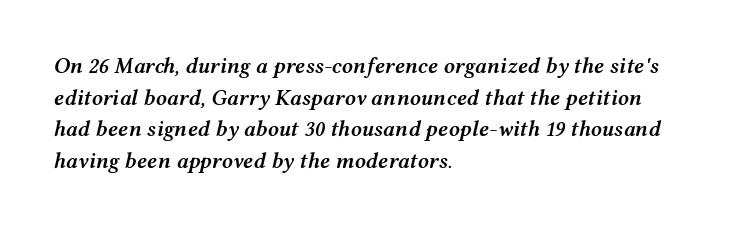
Q: Is the text bold? A: Semi-bold.
Q: Is the text italic (slanted)? A: Yes, it leans right by about 12 degrees.
Q: Is the text underlined? A: No.
Q: How is the paragraph aligned? A: Left-aligned.
Q: Is the spacing between letters normal or unusually wide? A: Normal.
Q: Is the spacing between lines tight, normal or loose? A: Normal.
